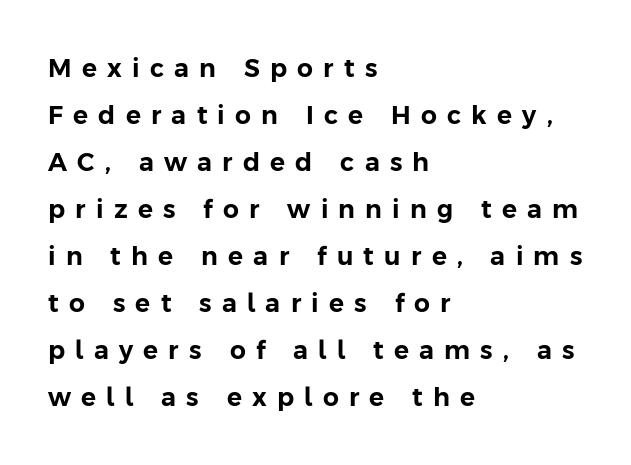
The image shows 25 px text type, upright; set left-aligned, line spacing 1.88x, unusually wide letter spacing (+0.41 em), not underlined.
